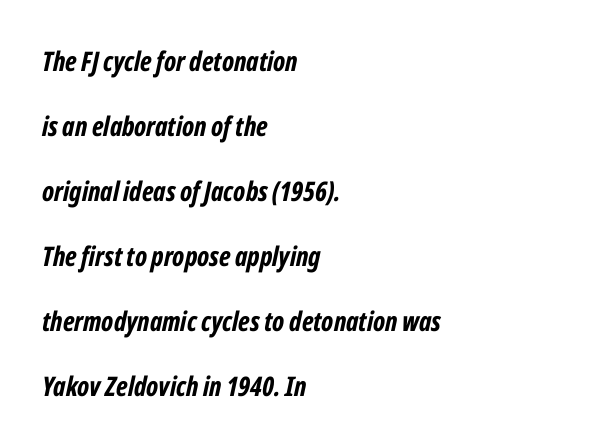
Vertical spacing — loose. Compared with a centered layout, this one pins lines to the left instead. Nobody touched the tracking dial on this one. The sample has been set heavy, in full bold. The text carries the slant typical of an italic or oblique font.
